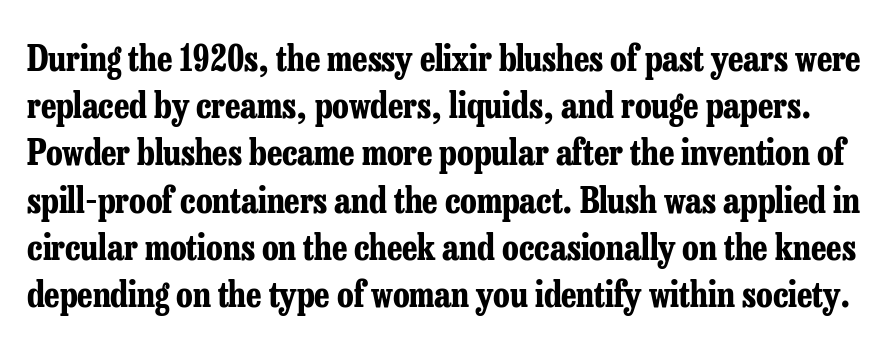
The image shows 35 px bold, condensed serif type, upright; set normal line spacing (1.35x), normal letter spacing, not underlined; low stroke contrast and a medium x-height.
